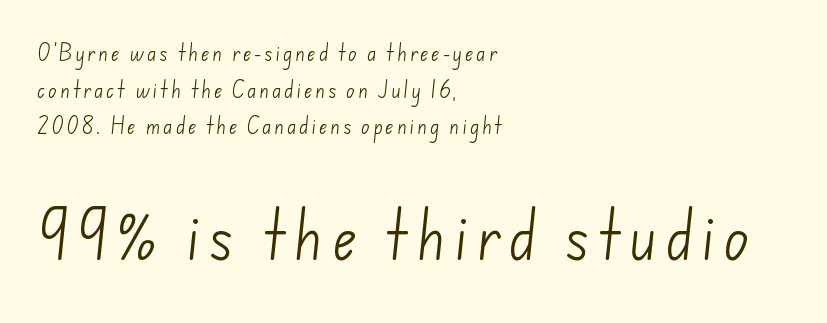
The image shows 53 px light sans-serif type; set left-aligned, loose line spacing (2.03x), not underlined; the second (bottom) block is 2.94x larger; low stroke contrast and a small x-height.
